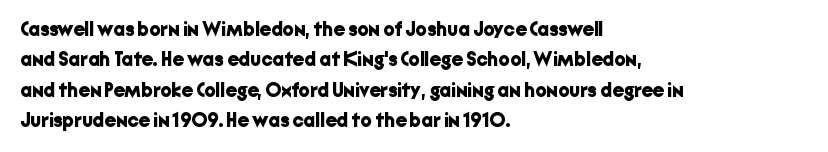
The image shows 20 px bold type, upright; set left-aligned, normal line spacing (1.52x), normal letter spacing, not underlined.
